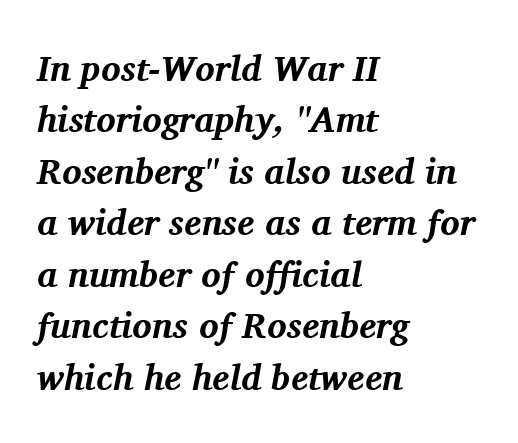
A typesetter would call this zero additional tracking. Here the designer chose a conventional face with non-uniform glyph widths. Quick note: underline off. These words are printed bold, with thick strokes throughout. Compared with typical paragraphs, the rows here are spaced about the same. This sample uses a serif face.
